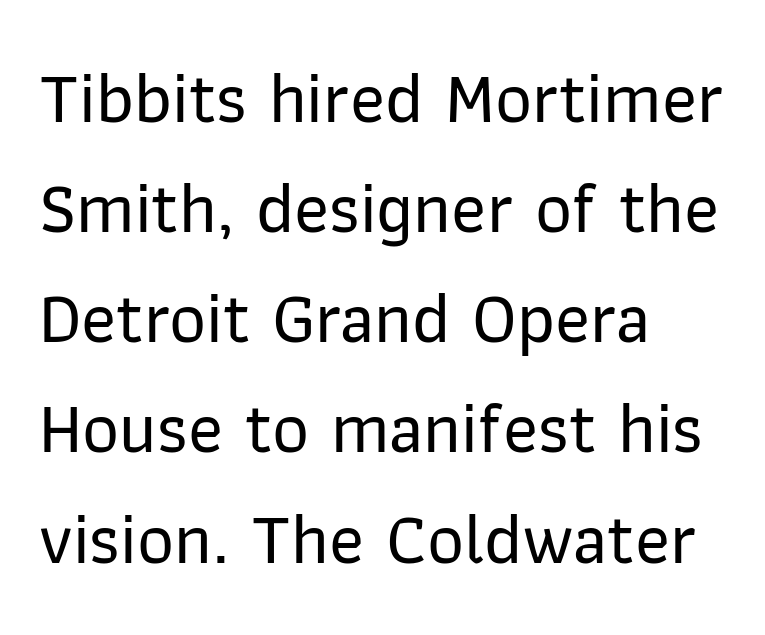
Q: Is the text italic (slanted)? A: No, it is upright.
Q: Is the typeface a serif or a sans-serif typeface? A: Sans-serif.
Q: Is the text underlined? A: No.
Q: How is the paragraph aligned? A: Left-aligned.
Q: Is the spacing between letters normal or unusually wide? A: Normal.
Q: Is the spacing between lines tight, normal or loose? A: Normal.
Q: Width (condensed, normal, or wide)? A: Normal.
Q: Stroke contrast? A: Low.
Q: x-height? A: Medium.
Q: Monospaced? A: No.
